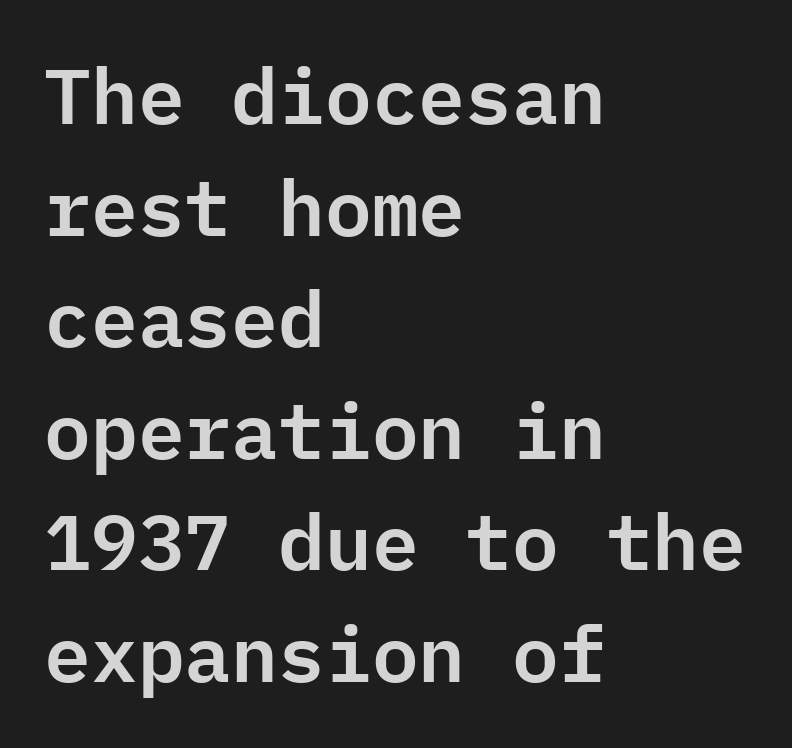
{"serif": "no", "italic": "no", "width": "normal", "stroke_contrast": "low", "x_height": "medium", "monospaced": "yes", "underline": "no", "align": "left", "line_spacing": "normal", "line_spacing_ratio": 1.43, "letter_spacing": "normal", "letter_spacing_em": 0.0, "glyph_px": 78}
